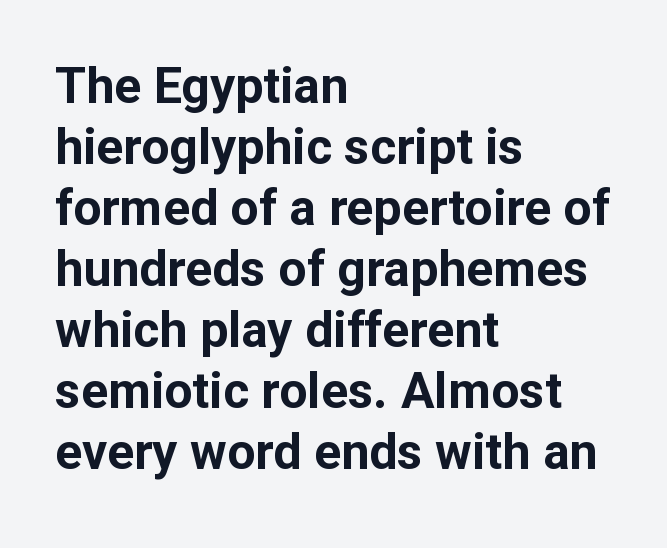
{"serif": "no", "italic": "no", "bold": "yes", "weight": "bold", "width": "normal", "stroke_contrast": "low", "x_height": "medium", "monospaced": "no", "underline": "no", "align": "left", "line_spacing_ratio": 1.22, "letter_spacing": "normal", "letter_spacing_em": 0.0, "glyph_px": 50}
